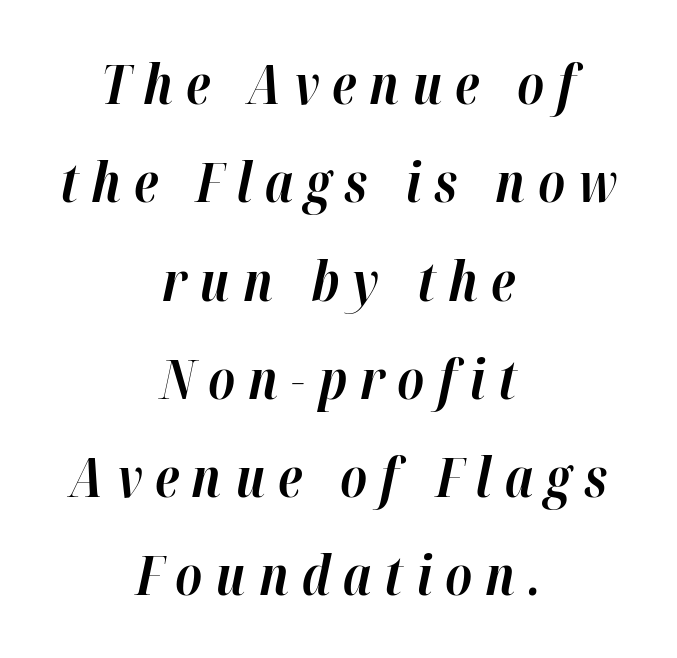
The image shows 54 px bold type, italic (leaning right); set centered, line spacing 1.82x, unusually wide letter spacing (+0.24 em), not underlined; high stroke contrast and a medium x-height.
